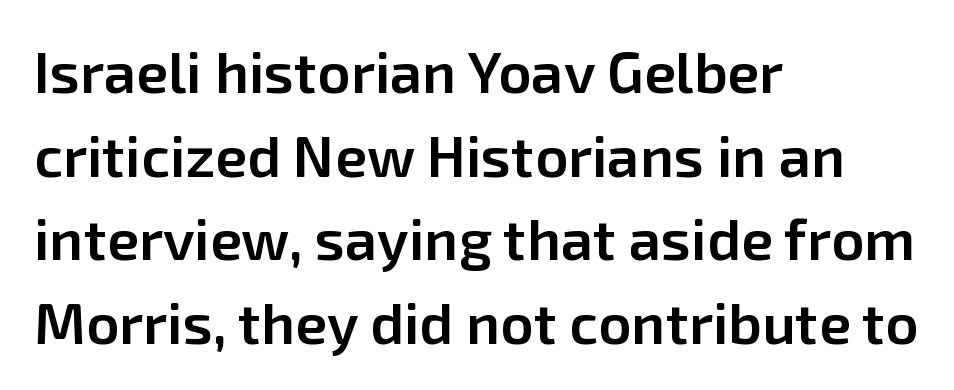
{"serif": "no", "italic": "no", "bold": "semi", "weight": "semibold", "width": "normal", "stroke_contrast": "low", "x_height": "medium", "monospaced": "no", "underline": "no", "align": "left", "line_spacing": "normal", "line_spacing_ratio": 1.44, "letter_spacing": "normal", "letter_spacing_em": 0.0, "glyph_px": 58}
